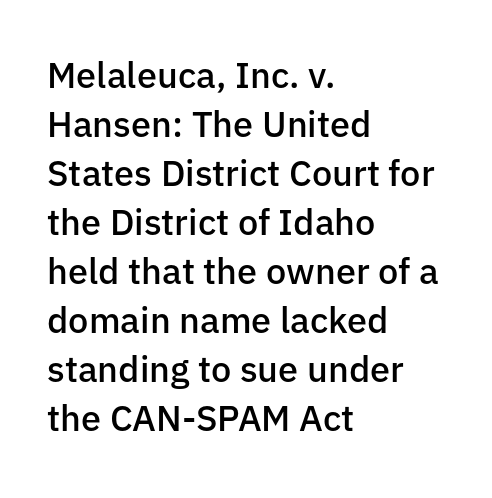
Q: Is the text bold? A: Semi-bold.
Q: Is the text italic (slanted)? A: No, it is upright.
Q: Is the typeface a serif or a sans-serif typeface? A: Sans-serif.
Q: Is the text underlined? A: No.
Q: How is the paragraph aligned? A: Left-aligned.
Q: Is the spacing between letters normal or unusually wide? A: Normal.
Q: Is the spacing between lines tight, normal or loose? A: Normal.
Q: Width (condensed, normal, or wide)? A: Normal.
Q: Stroke contrast? A: Low.
Q: x-height? A: Medium.
Q: Monospaced? A: No.
